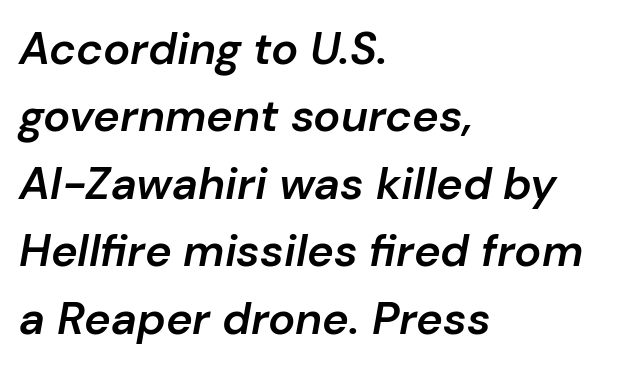
The letters are slanted; this is an italic face. Does the weight exceed regular? Yes, but only to semibold. A student would call this left alignment; a typographer would say flush left, rag right. A clean baseline with only descenders dipping below it. The block of text has a typical density, with ordinary space between rows. No extra tracking has been applied to these lines.
